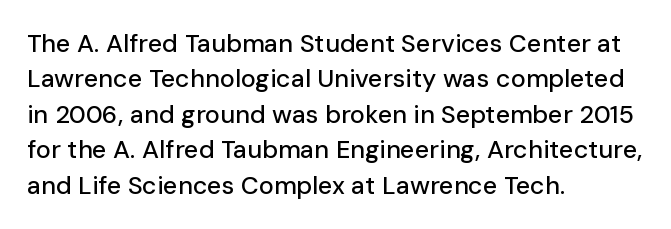
The image shows 25 px text type, upright; set left-aligned, normal line spacing (1.42x), normal letter spacing, not underlined.
